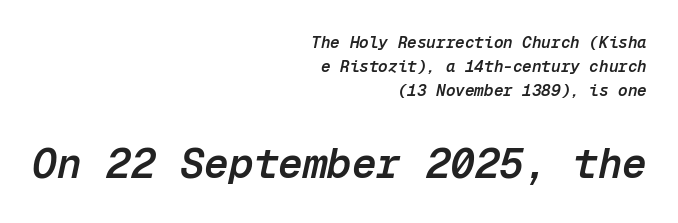
{"italic": "yes", "lean": "right", "slant_degrees": 12, "bold": "semi", "weight": "semibold", "width": "normal", "stroke_contrast": "low", "x_height": "medium", "monospaced": "yes", "underline": "no", "align": "right", "line_spacing": "normal", "line_spacing_ratio": 1.51, "letter_spacing": "normal", "letter_spacing_em": 0.0, "larger_block": "second", "size_ratio": 2.56, "glyph_px": 41}
